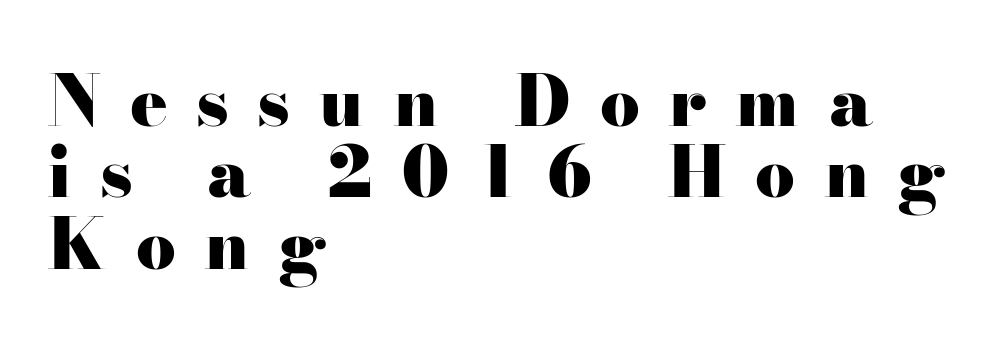
{"serif": "yes", "italic": "no", "bold": "yes", "weight": "heavy", "width": "wide", "stroke_contrast": "high", "x_height": "small", "monospaced": "no", "underline": "no", "align": "left", "line_spacing": "tight", "line_spacing_ratio": 1.02, "letter_spacing": "wide", "letter_spacing_em": 0.41, "glyph_px": 70}
